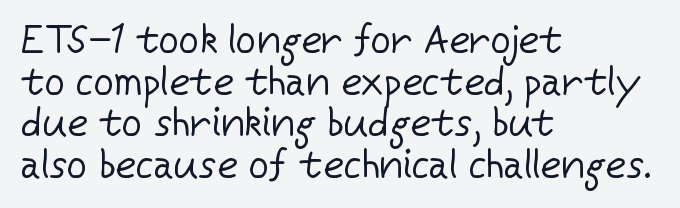
The image shows 40 px regular-weight sans-serif type, upright; set left-aligned, tight line spacing (1.04x), normal letter spacing, not underlined; low stroke contrast and a medium x-height.
